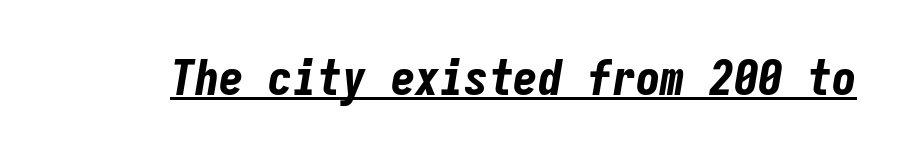
{"italic": "yes", "lean": "right", "slant_degrees": 9, "bold": "yes", "weight": "bold", "width": "condensed", "stroke_contrast": "low", "x_height": "medium", "monospaced": "yes", "underline": "yes", "letter_spacing": "normal", "letter_spacing_em": 0.0, "glyph_px": 49}
